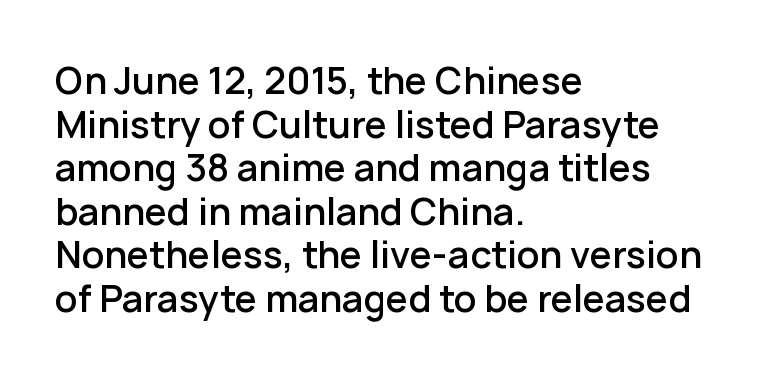
Summary of weight: moderately heavy, a semibold. Varying glyph widths throughout — classic text-font behaviour. The foot of each line stays bare and open. Designer's note — italics off, roman on. Letterform terminals end flat and unadorned throughout the passage.
